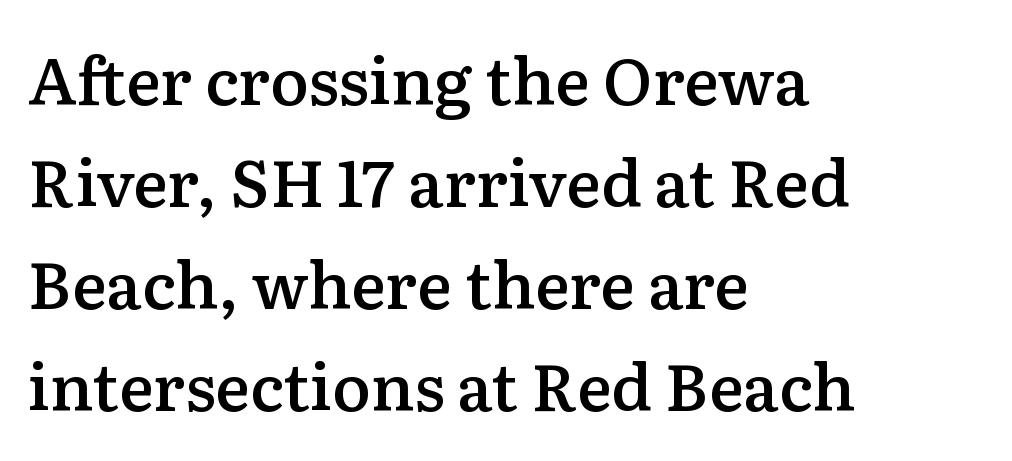
The passage shown has conventional tracking throughout. A student would call this left alignment; a typographer would say flush left, rag right. Typographic density is moderately raised because the face is semibold. Beneath every word, the page is bare. Proportional: the letters do not fall into vertical columns. Does the type have serifs? Yes, each stem ends in a small foot.
